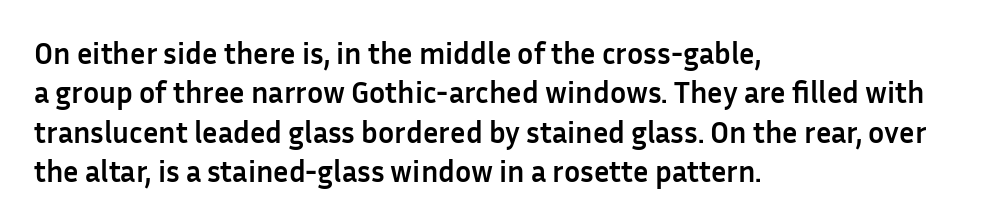
{"serif": "no", "italic": "no", "bold": "yes", "weight": "semibold", "width": "normal", "stroke_contrast": "low", "x_height": "medium", "monospaced": "no", "underline": "no", "align": "left", "line_spacing": "normal", "line_spacing_ratio": 1.31, "letter_spacing": "normal", "letter_spacing_em": 0.0, "glyph_px": 30}
